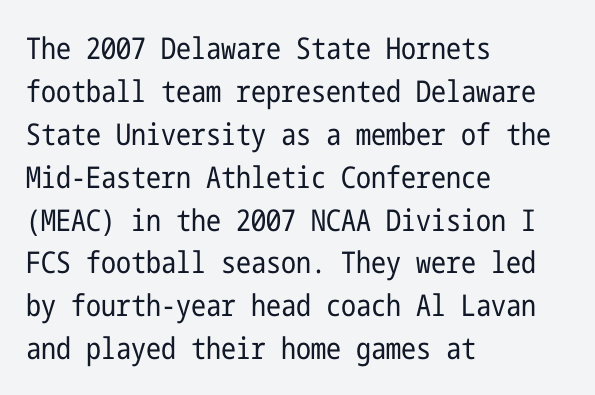
{"serif": "no", "italic": "no", "bold": "no", "weight": "regular", "width": "condensed", "stroke_contrast": "low", "x_height": "medium", "underline": "no", "align": "left", "line_spacing": "normal", "line_spacing_ratio": 1.43, "letter_spacing": "normal", "letter_spacing_em": 0.0, "glyph_px": 30}
